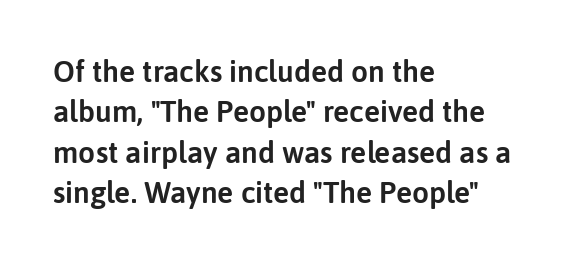
Is the letter spacing exaggerated? No — it looks like the ordinary default. The strip under each line holds only bare page. I'd call this a sans setting — the letters go barefoot. Does the leading feel generous? No, just average. The rag falls on the right side of this text block.
